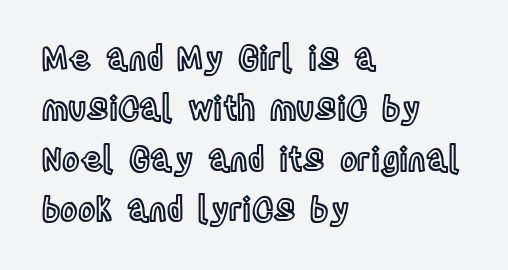
{"italic": "no", "width": "condensed", "x_height": "large", "monospaced": "no", "underline": "no", "align": "left", "line_spacing": "normal", "line_spacing_ratio": 1.53, "letter_spacing": "normal", "letter_spacing_em": 0.0, "glyph_px": 33}
